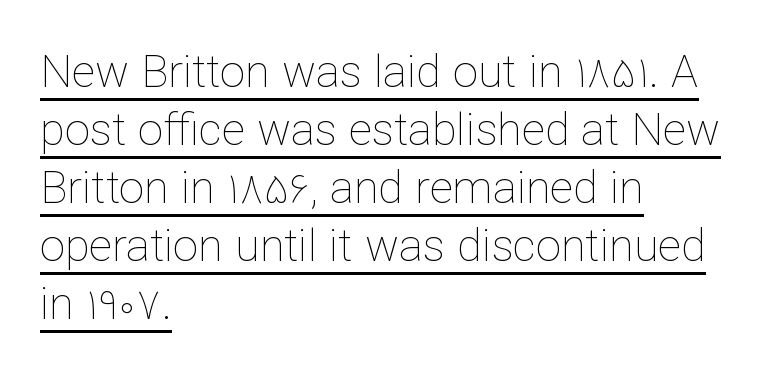
{"italic": "no", "bold": "no", "weight": "thin", "width": "normal", "stroke_contrast": "low", "x_height": "medium", "monospaced": "no", "underline": "yes", "align": "left", "line_spacing": "normal", "line_spacing_ratio": 1.29, "letter_spacing": "normal", "letter_spacing_em": 0.0, "glyph_px": 45}
